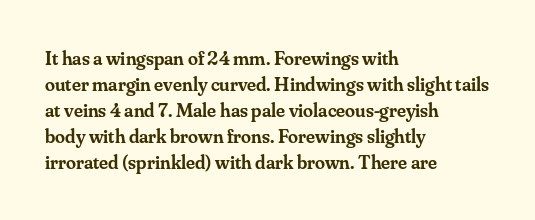
{"italic": "no", "bold": "semi", "underline": "no", "align": "left", "line_spacing": "normal", "line_spacing_ratio": 1.3, "letter_spacing": "normal", "letter_spacing_em": 0.0, "glyph_px": 20}
